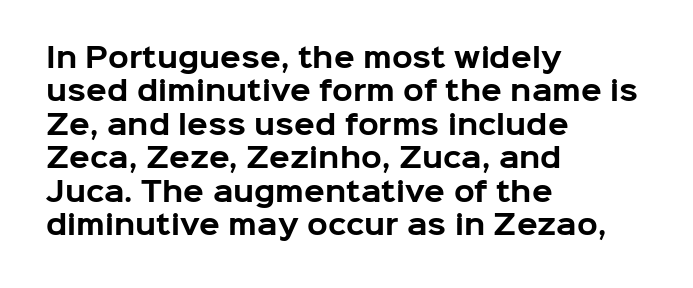
The image shows 27 px bold type, upright; set left-aligned, line spacing 1.24x, normal letter spacing, not underlined.
